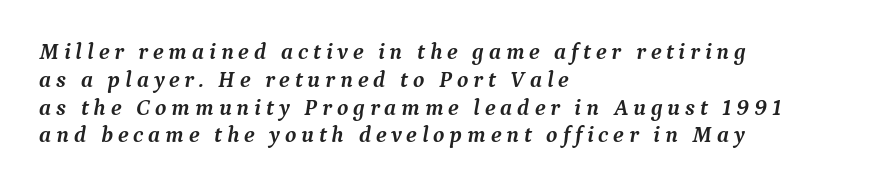
The image shows 23 px bold type, italic (leaning right); set left-aligned, line spacing 1.21x, unusually wide letter spacing (+0.21 em), not underlined.
